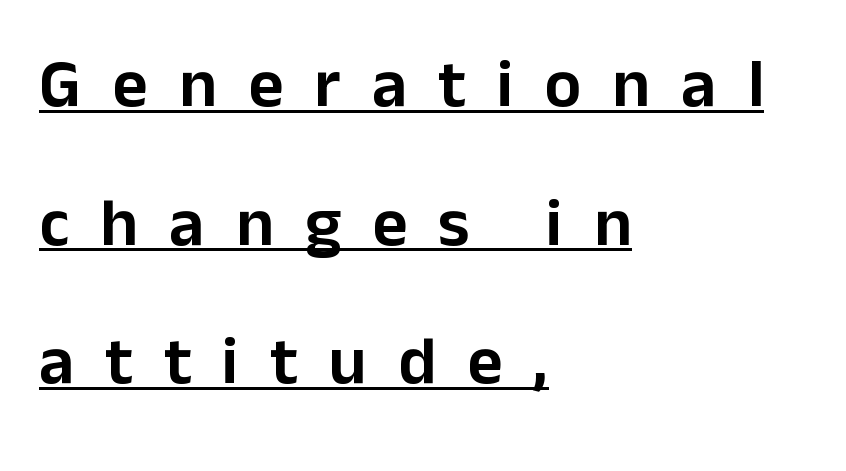
The image shows 68 px sans-serif type, upright; set left-aligned, loose line spacing (2.04x), unusually wide letter spacing (+0.46 em), underlined; low stroke contrast and a medium x-height.
